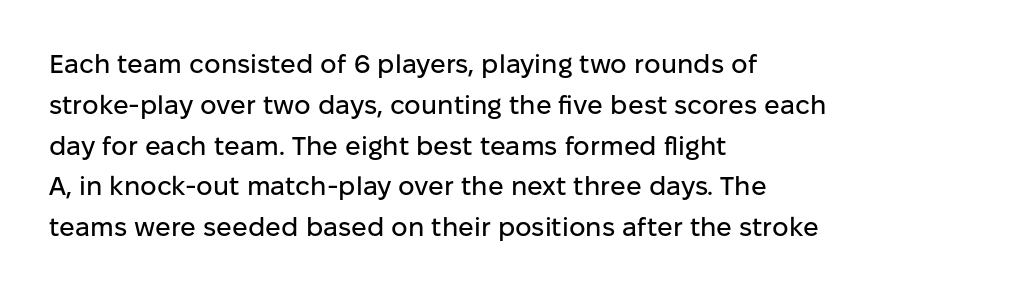
{"italic": "no", "underline": "no", "align": "left", "line_spacing": "normal", "line_spacing_ratio": 1.57, "letter_spacing": "normal", "letter_spacing_em": 0.0, "glyph_px": 26}
